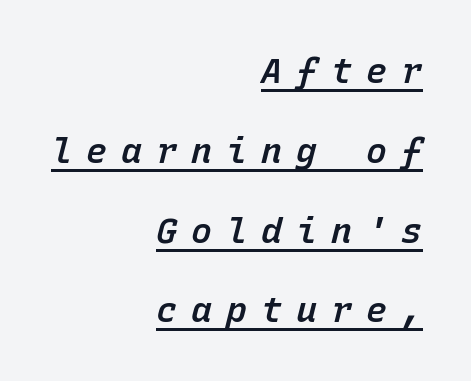
The image shows 35 px semibold type, italic (leaning right), monospaced; set right-aligned, loose line spacing (2.28x), unusually wide letter spacing (+0.4 em), underlined; low stroke contrast and a medium x-height.
